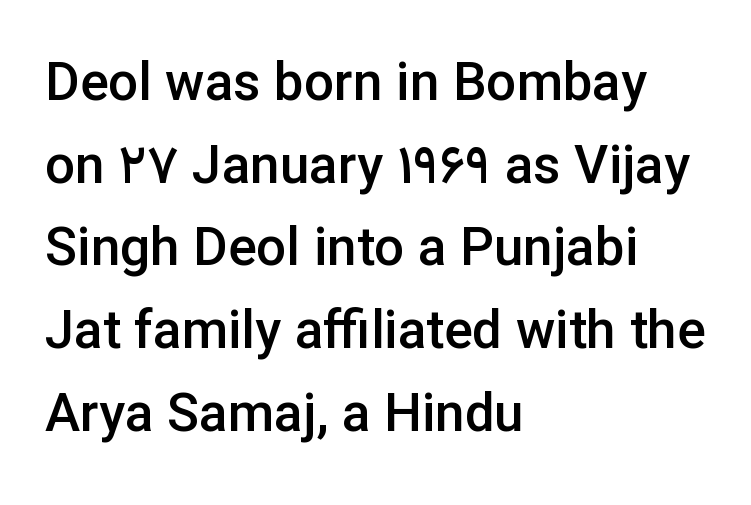
{"serif": "no", "italic": "no", "bold": "semi", "weight": "semibold", "width": "normal", "stroke_contrast": "low", "x_height": "medium", "monospaced": "no", "underline": "no", "align": "left", "line_spacing": "normal", "line_spacing_ratio": 1.56, "letter_spacing": "normal", "letter_spacing_em": 0.0, "glyph_px": 53}
